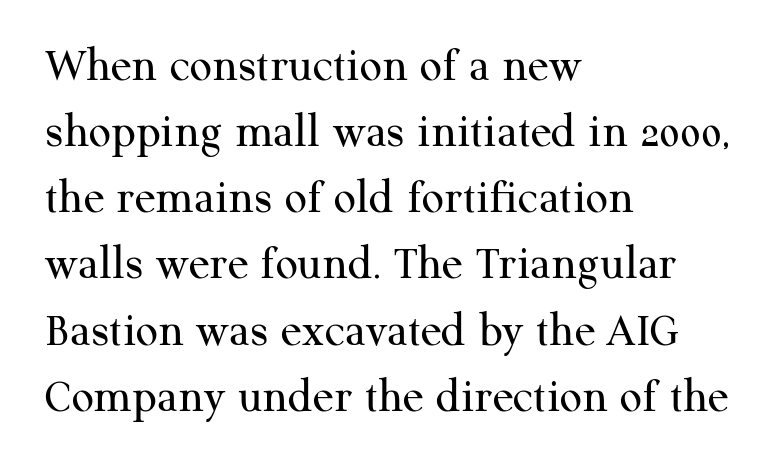
{"serif": "yes", "italic": "no", "bold": "no", "weight": "regular", "width": "normal", "stroke_contrast": "medium", "x_height": "medium", "monospaced": "no", "underline": "no", "align": "left", "line_spacing": "normal", "line_spacing_ratio": 1.35, "letter_spacing": "normal", "letter_spacing_em": 0.0, "glyph_px": 49}
